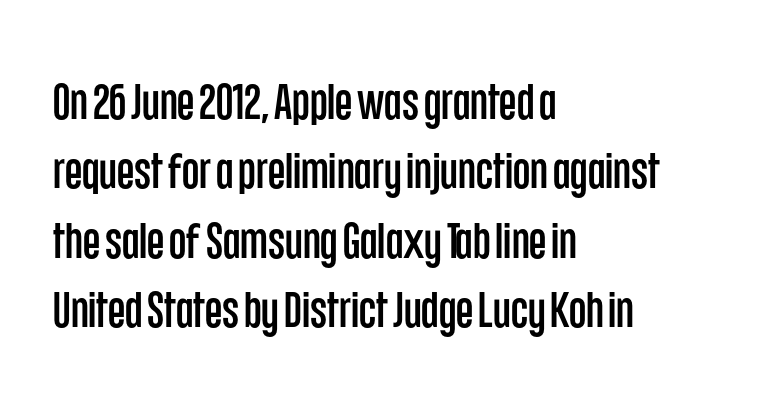
The image shows 50 px condensed sans-serif type, upright; set left-aligned, normal line spacing (1.39x), normal letter spacing, not underlined; low stroke contrast and a large x-height.
